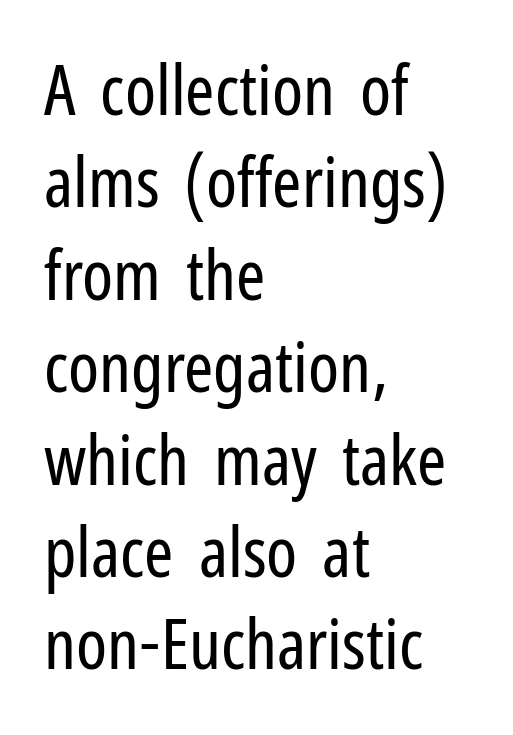
{"serif": "no", "italic": "no", "bold": "no", "weight": "regular", "width": "condensed", "stroke_contrast": "low", "x_height": "medium", "monospaced": "no", "underline": "no", "align": "left", "line_spacing": "normal", "line_spacing_ratio": 1.32, "letter_spacing": "normal", "letter_spacing_em": 0.0, "glyph_px": 70}
